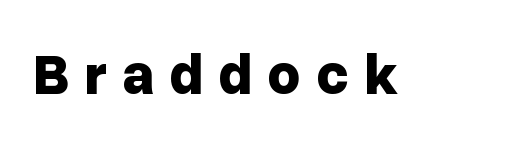
The image shows 57 px bold sans-serif type, upright; set unusually wide letter spacing (+0.26 em), not underlined; low stroke contrast and a medium x-height.
